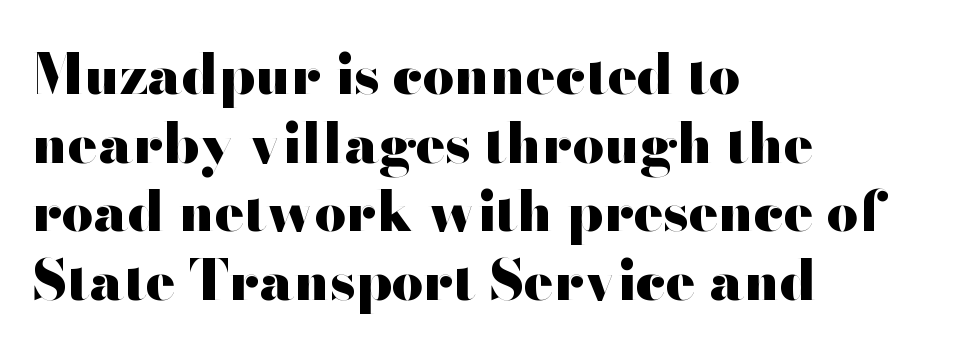
Observe the ordinary spacing: letters are neighbours, not strangers. The lettering stays uniformly vertical, giving the passage a roman look. Quick note: interline space is typical. Varying glyph widths throughout — classic text-font behaviour. The characters look thick and weighty, a clear bold. This is sans-serif lettering, the kind often seen on screens and signage.
